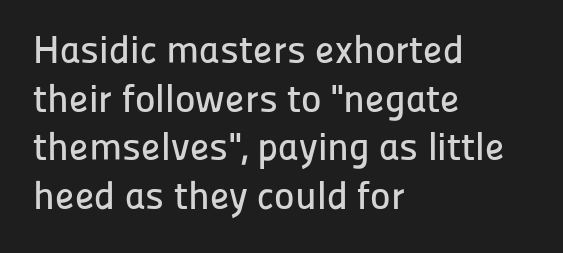
{"serif": "no", "italic": "no", "width": "normal", "stroke_contrast": "low", "x_height": "medium", "monospaced": "no", "underline": "no", "align": "left", "line_spacing": "normal", "line_spacing_ratio": 1.25, "letter_spacing": "normal", "letter_spacing_em": 0.0, "glyph_px": 39}
